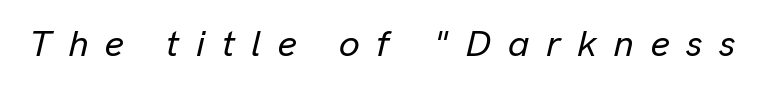
Q: Is the text italic (slanted)? A: Yes, it leans right by about 13 degrees.
Q: Is the text underlined? A: No.
Q: Is the spacing between letters normal or unusually wide? A: Unusually wide.
Q: Width (condensed, normal, or wide)? A: Normal.
Q: Stroke contrast? A: Low.
Q: x-height? A: Medium.
Q: Monospaced? A: No.
